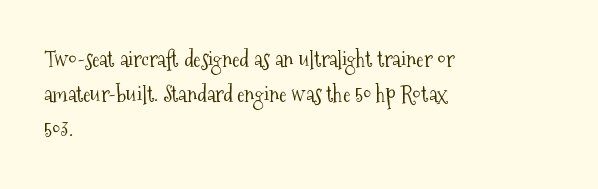
Every stem runs plumb, perpendicular to the baseline. Ink coverage per letter is moderate at most. Does extra space separate the letters? No, they use regular spacing. Line starts are locked; line ends wander. If you measured baseline to baseline, you'd find a middling distance.
